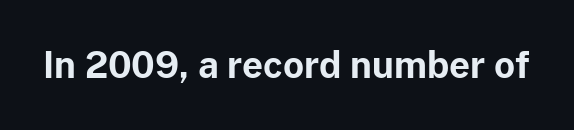
Q: Is the text bold? A: Yes.
Q: Is the text italic (slanted)? A: No, it is upright.
Q: Is the typeface a serif or a sans-serif typeface? A: Sans-serif.
Q: Is the text underlined? A: No.
Q: Is the spacing between letters normal or unusually wide? A: Normal.
Q: Width (condensed, normal, or wide)? A: Normal.
Q: Stroke contrast? A: Low.
Q: x-height? A: Medium.
Q: Monospaced? A: No.
